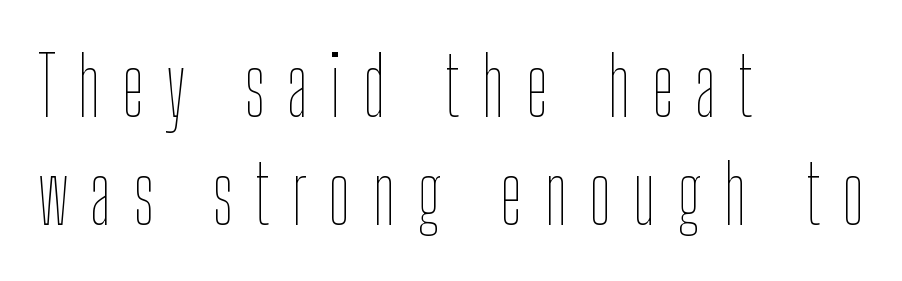
The image shows 80 px thin, condensed type, upright; set left-aligned, normal line spacing (1.35x), unusually wide letter spacing (+0.27 em), not underlined; low stroke contrast and a medium x-height.
